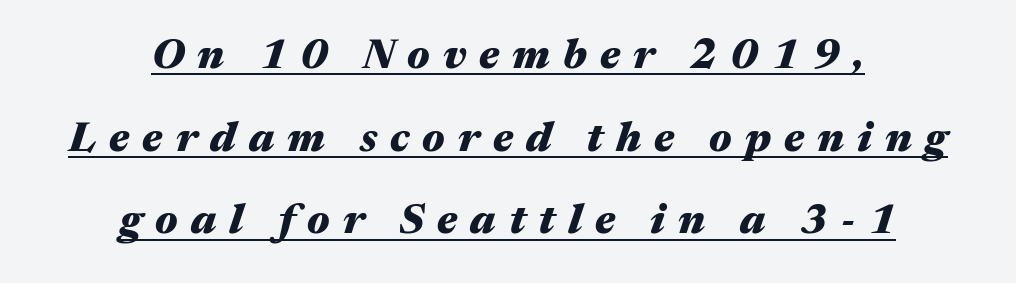
The image shows 42 px heavy, wide type, italic (leaning right); set centered, loose line spacing (1.97x), unusually wide letter spacing (+0.31 em), underlined; medium stroke contrast and a medium x-height.
